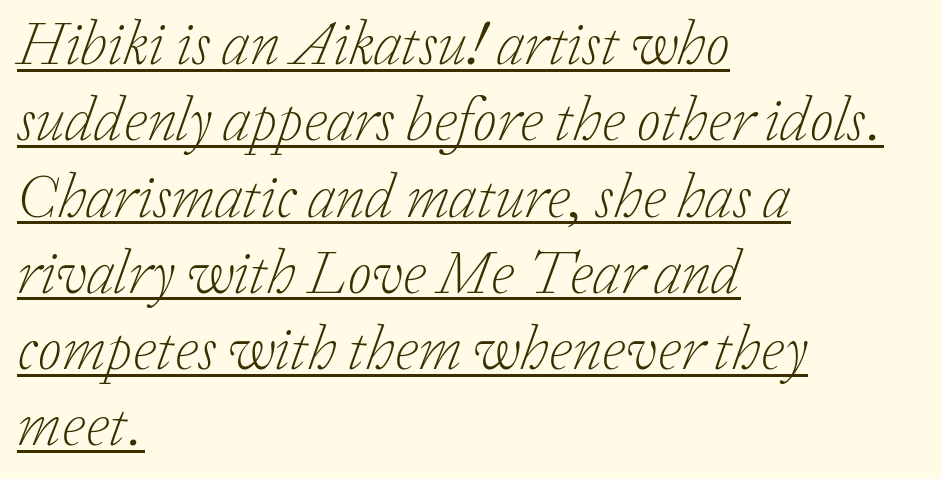
Students, note that the glyphs here touch the page at normal intervals. Spacing verdict: proportional, widths tailored to each character. Has an underline been added? It has. These lines stack with their left ends in a neat column. This sample uses a serif face.
